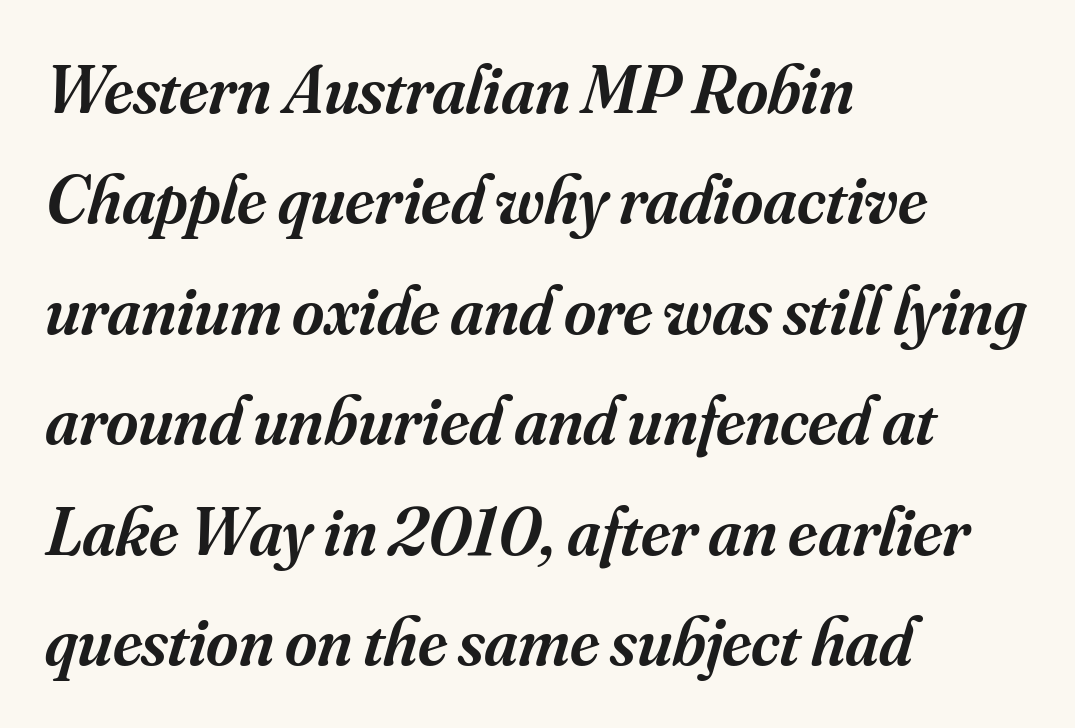
Where is the straight margin? On the left. Rows of type keep a routine distance in the vertical direction. An italicized treatment has been applied to the whole sample. Do the characters align in a grid? No, the font is proportional.
